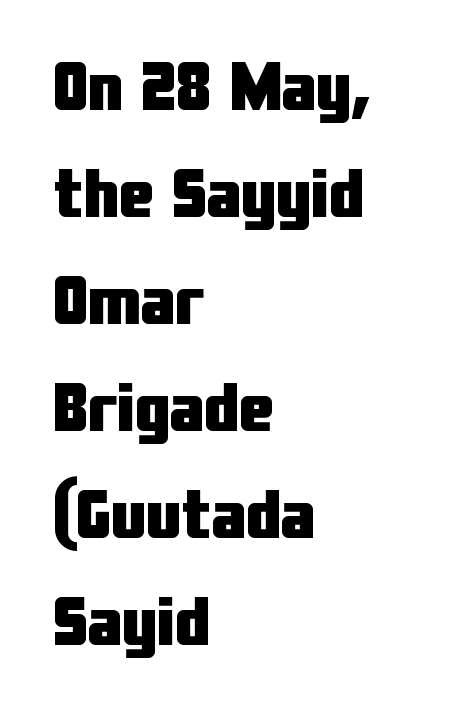
The image shows 70 px heavy, condensed sans-serif type, upright; set left-aligned, normal line spacing (1.53x), normal letter spacing, not underlined; low stroke contrast and a medium x-height.
